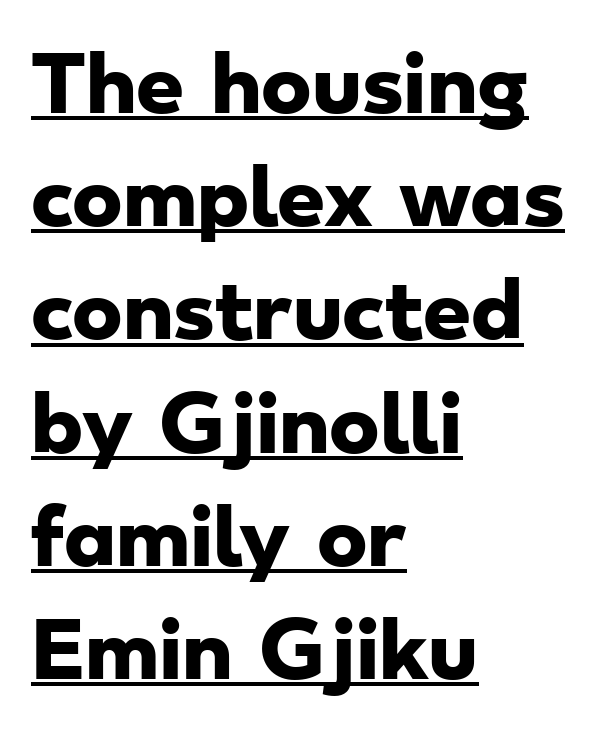
Looks like regular typesetting: each glyph gets only the width it needs. Caption: multi-line text, flush left, ragged right. In terms of letterspacing, this is plain default setting. The font is running at its bold setting. This sample keeps an unexceptional amount of space between lines. Serif or sans? Sans — the stroke terminals are bare.
